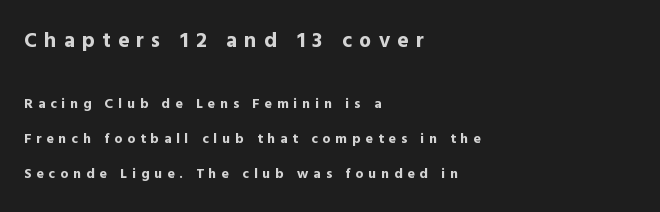
Left-aligned paragraph, ragged on the right. Nobody drew a line under any word here. A full-strength bold gives these letters their thick strokes. You can tell it's not italic because the verticals are truly vertical.
